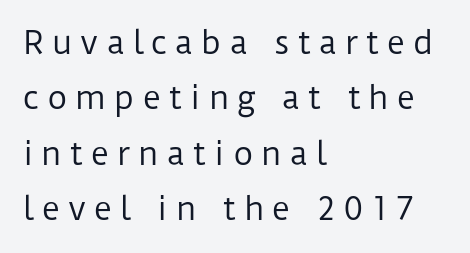
{"serif": "no", "italic": "no", "bold": "no", "weight": "regular", "width": "normal", "stroke_contrast": "low", "x_height": "medium", "monospaced": "no", "underline": "no", "align": "left", "line_spacing_ratio": 1.79, "letter_spacing": "wide", "letter_spacing_em": 0.26, "glyph_px": 31}
